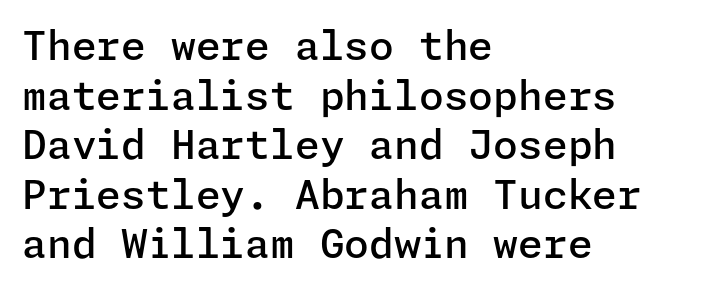
The type family on display is of the sans-serif kind. What weight is shown? A semibold, between regular and bold. Is there any slant? The stems are plumb. Tracking here is standard; glyphs follow each other at the usual distance. A bare baseline throughout the passage.
